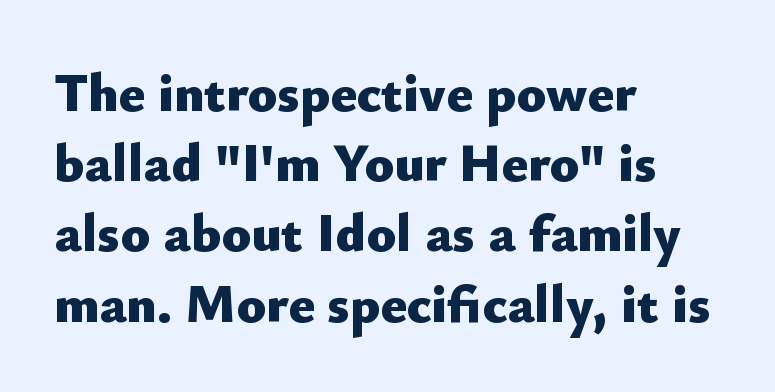
The image shows 54 px heavy sans-serif type, upright; set left-aligned, normal line spacing (1.3x), normal letter spacing, not underlined; low stroke contrast and a small x-height.
